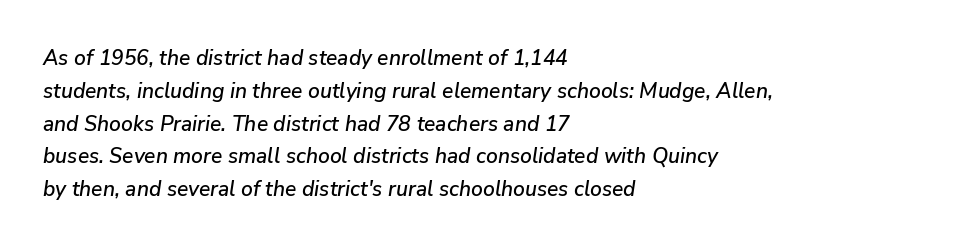
{"italic": "yes", "lean": "right", "slant_degrees": 9, "underline": "no", "align": "left", "line_spacing": "normal", "line_spacing_ratio": 1.56, "letter_spacing": "normal", "letter_spacing_em": 0.0, "glyph_px": 21}
